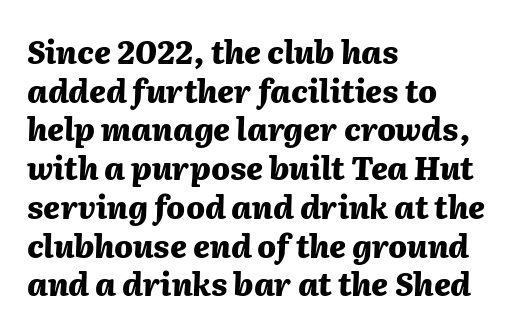
{"italic": "yes", "lean": "right", "slant_degrees": 2, "bold": "yes", "weight": "heavy", "width": "normal", "stroke_contrast": "medium", "x_height": "medium", "monospaced": "no", "underline": "no", "align": "left", "line_spacing": "normal", "line_spacing_ratio": 1.25, "letter_spacing": "normal", "letter_spacing_em": 0.0, "glyph_px": 31}
